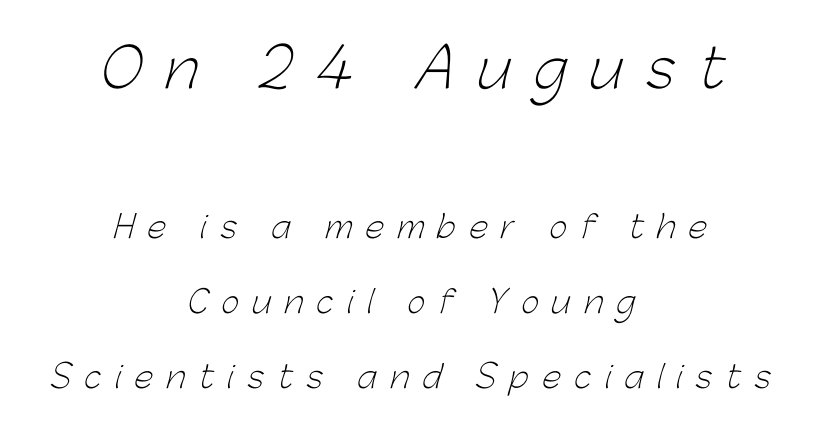
{"serif": "no", "bold": "no", "weight": "light", "width": "normal", "stroke_contrast": "low", "x_height": "medium", "monospaced": "no", "underline": "no", "align": "center", "line_spacing": "loose", "line_spacing_ratio": 2.41, "letter_spacing": "wide", "letter_spacing_em": 0.43, "larger_block": "first", "size_ratio": 1.74, "glyph_px": 54}
